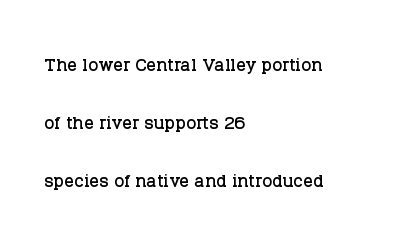
{"italic": "no", "underline": "no", "align": "left", "line_spacing": "loose", "line_spacing_ratio": 2.41, "letter_spacing": "normal", "letter_spacing_em": 0.0, "glyph_px": 24}
